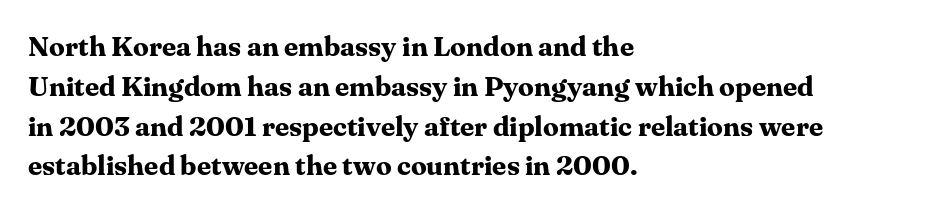
The image shows 28 px bold serif type, upright; set left-aligned, normal line spacing (1.42x), normal letter spacing, not underlined; medium stroke contrast and a medium x-height.
